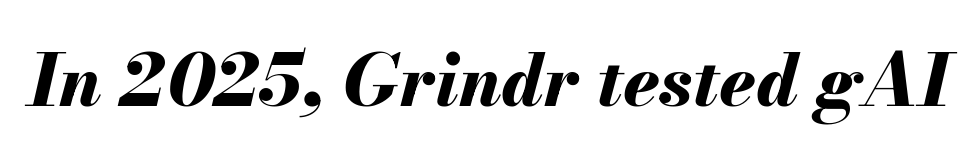
The image shows 72 px bold type, italic (leaning right); set normal letter spacing, not underlined; medium stroke contrast and a small x-height.
